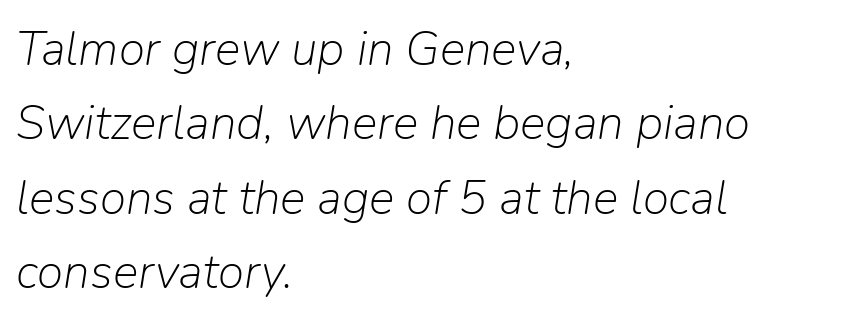
The image shows 48 px light type, italic (leaning right); set left-aligned, normal line spacing (1.55x), normal letter spacing, not underlined; low stroke contrast and a medium x-height.
